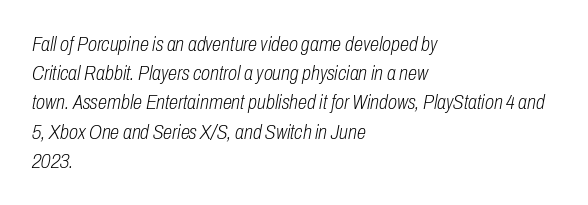
Q: Is the text bold? A: No.
Q: Is the text italic (slanted)? A: Yes, it leans right by about 10 degrees.
Q: Is the text underlined? A: No.
Q: How is the paragraph aligned? A: Left-aligned.
Q: Is the spacing between letters normal or unusually wide? A: Normal.
Q: Is the spacing between lines tight, normal or loose? A: Normal.
